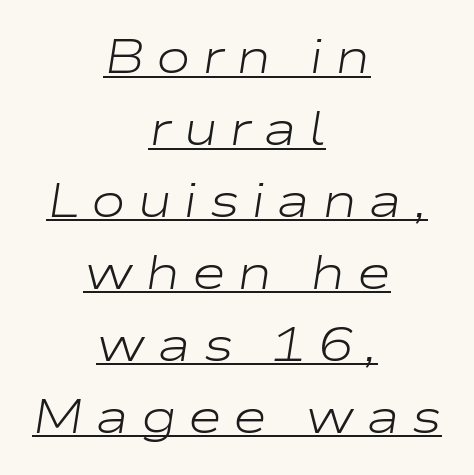
{"italic": "yes", "lean": "right", "slant_degrees": 9, "bold": "no", "weight": "light", "width": "wide", "stroke_contrast": "low", "x_height": "medium", "monospaced": "no", "underline": "yes", "align": "center", "line_spacing": "normal", "line_spacing_ratio": 1.53, "letter_spacing": "wide", "letter_spacing_em": 0.24, "glyph_px": 47}
